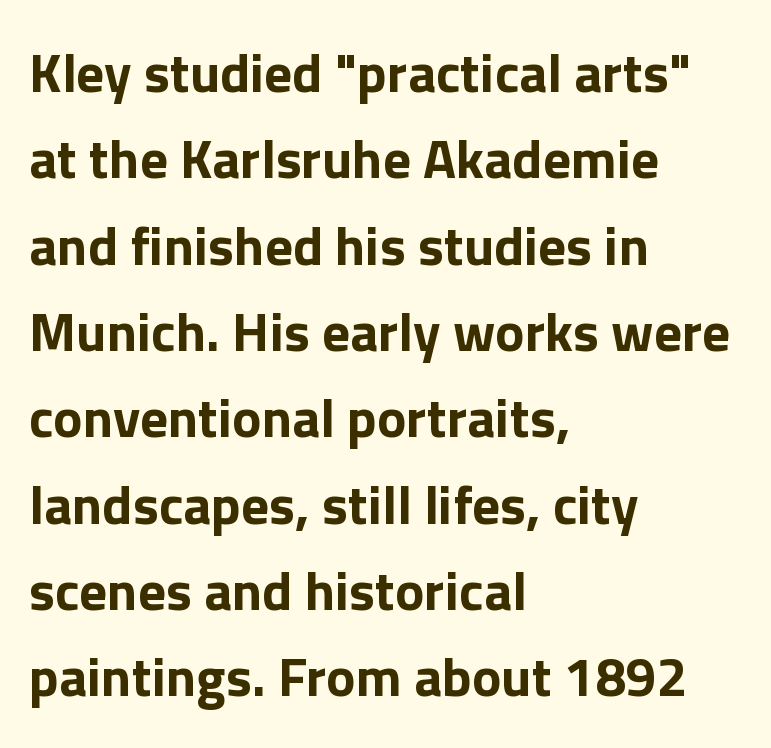
Q: Is the text bold? A: Yes.
Q: Is the text italic (slanted)? A: No, it is upright.
Q: Is the typeface a serif or a sans-serif typeface? A: Sans-serif.
Q: Is the text underlined? A: No.
Q: How is the paragraph aligned? A: Left-aligned.
Q: Is the spacing between letters normal or unusually wide? A: Normal.
Q: Is the spacing between lines tight, normal or loose? A: Normal.
Q: Width (condensed, normal, or wide)? A: Normal.
Q: x-height? A: Medium.
Q: Monospaced? A: No.
